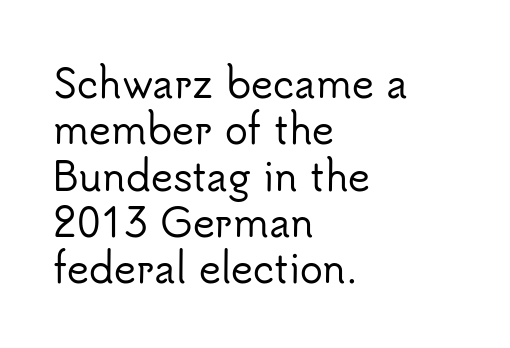
The image shows 38 px sans-serif type, upright; set left-aligned, line spacing 1.22x, normal letter spacing, not underlined; low stroke contrast and a small x-height.
